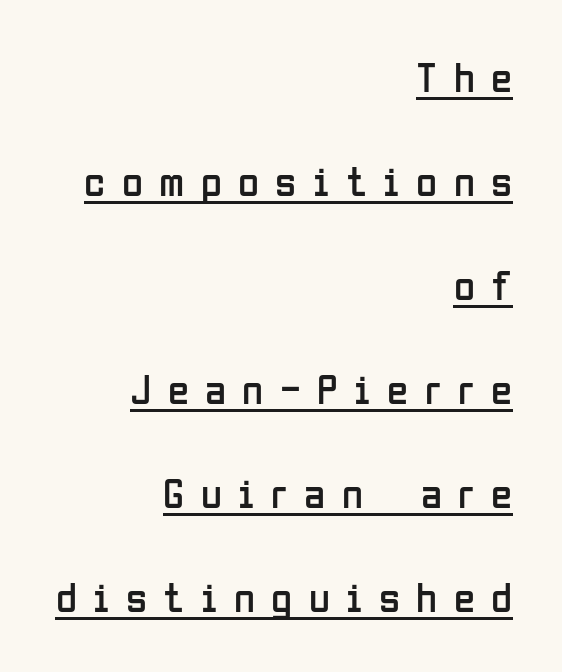
{"serif": "no", "italic": "no", "bold": "no", "weight": "regular", "width": "condensed", "stroke_contrast": "low", "x_height": "medium", "monospaced": "no", "underline": "yes", "align": "right", "line_spacing": "loose", "line_spacing_ratio": 2.42, "letter_spacing": "wide", "letter_spacing_em": 0.38, "glyph_px": 43}
